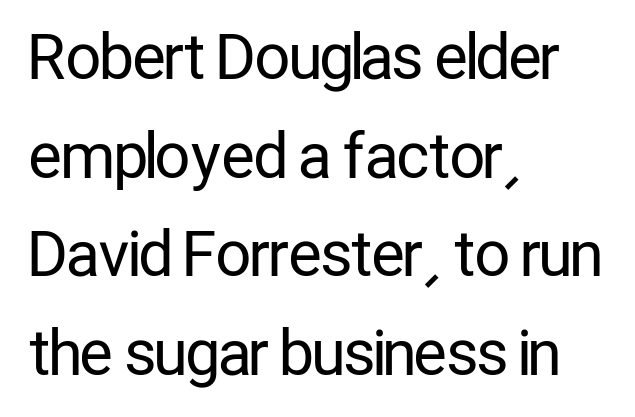
Q: Is the text bold? A: No.
Q: Is the text italic (slanted)? A: No, it is upright.
Q: Is the typeface a serif or a sans-serif typeface? A: Sans-serif.
Q: Is the text underlined? A: No.
Q: How is the paragraph aligned? A: Left-aligned.
Q: Is the spacing between letters normal or unusually wide? A: Normal.
Q: Is the spacing between lines tight, normal or loose? A: Normal.
Q: Width (condensed, normal, or wide)? A: Condensed.
Q: Stroke contrast? A: Low.
Q: x-height? A: Medium.
Q: Monospaced? A: No.
